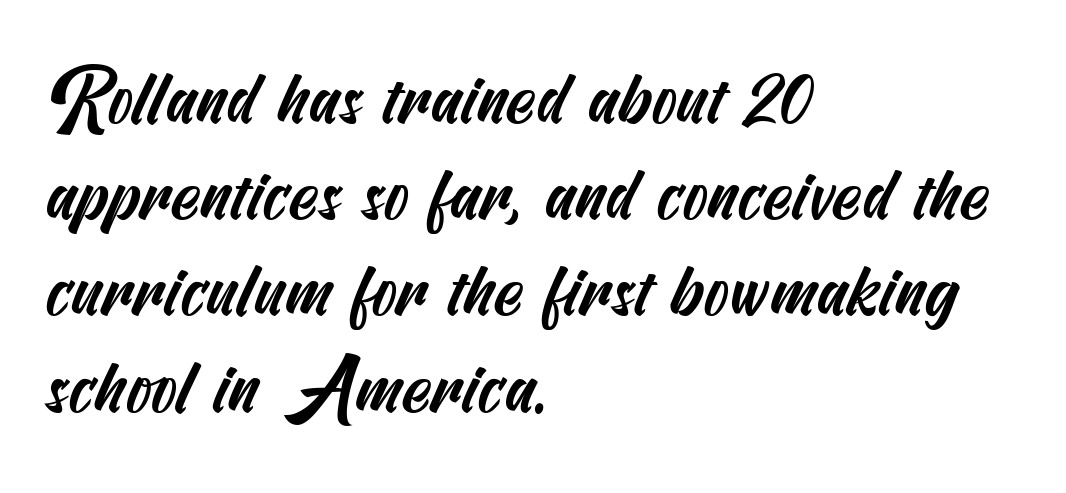
Q: Is the typeface a serif or a sans-serif typeface? A: Sans-serif.
Q: Is the text underlined? A: No.
Q: How is the paragraph aligned? A: Left-aligned.
Q: Is the spacing between letters normal or unusually wide? A: Normal.
Q: Is the spacing between lines tight, normal or loose? A: Normal.
Q: Width (condensed, normal, or wide)? A: Condensed.
Q: Stroke contrast? A: Medium.
Q: x-height? A: Small.
